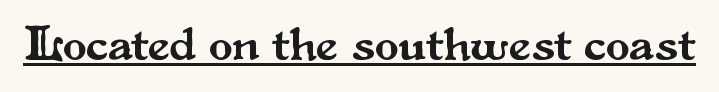
{"serif": "yes", "italic": "no", "width": "normal", "stroke_contrast": "medium", "x_height": "small", "monospaced": "no", "underline": "yes", "letter_spacing": "normal", "letter_spacing_em": 0.0, "glyph_px": 49}
